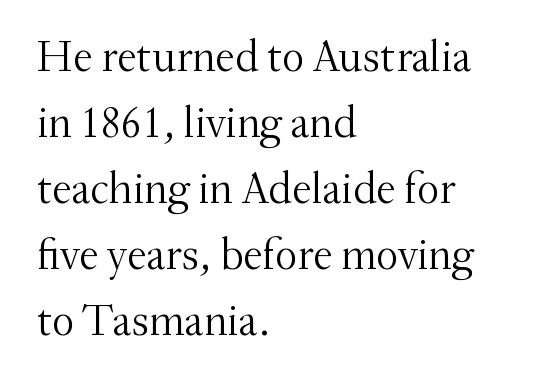
{"serif": "yes", "italic": "no", "bold": "no", "weight": "light", "width": "normal", "stroke_contrast": "medium", "x_height": "small", "monospaced": "no", "underline": "no", "align": "left", "line_spacing": "normal", "line_spacing_ratio": 1.5, "letter_spacing": "normal", "letter_spacing_em": 0.0, "glyph_px": 44}
